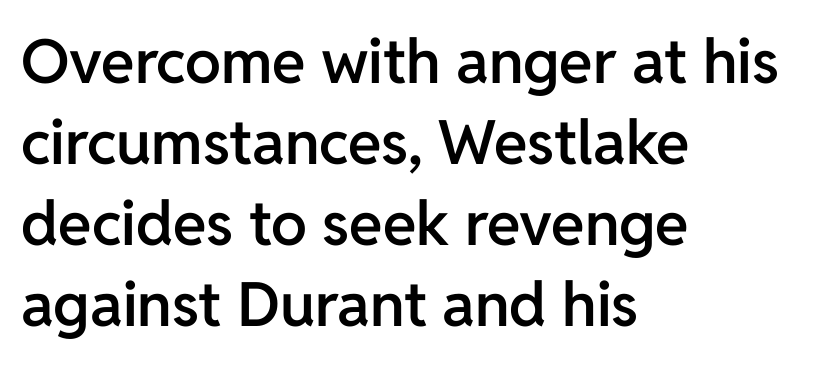
The passage shown is not underscored anywhere. The space between consecutive lines is moderate. The typography opts for an upright posture over an oblique one. The font is running at a semibold setting, under full bold. Standard letterfit; no display-style spreading of the glyphs. You could not count columns in this text — the font is proportionally spaced.
